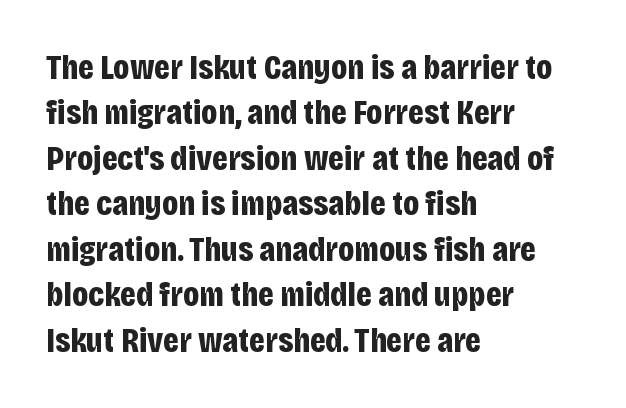
The image shows 35 px bold, condensed sans-serif type, upright; set left-aligned, normal line spacing (1.3x), normal letter spacing, not underlined; low stroke contrast and a large x-height.
